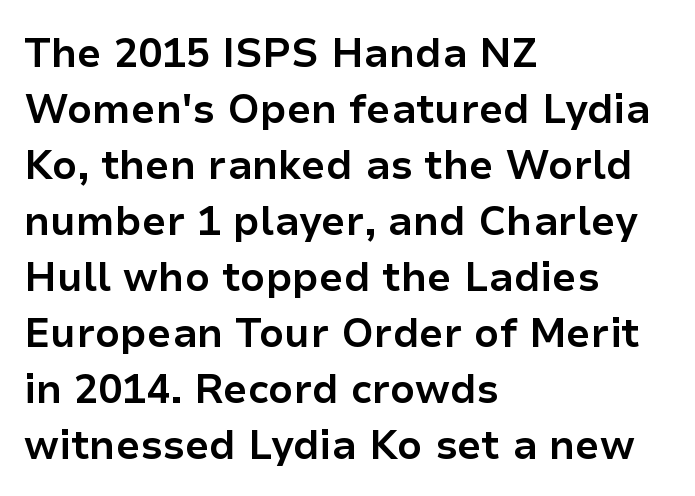
Honestly, the letter spacing is just normal — you wouldn't notice it. The font family rendered here belongs to the sans-serif group. The rendering uses natural spacing where letterforms have individual widths. When letters stand straight like this, we call the style roman or upright. Rule under the text: the space is simply empty. The text block is weighted toward the left margin, trailing off unevenly rightward.
